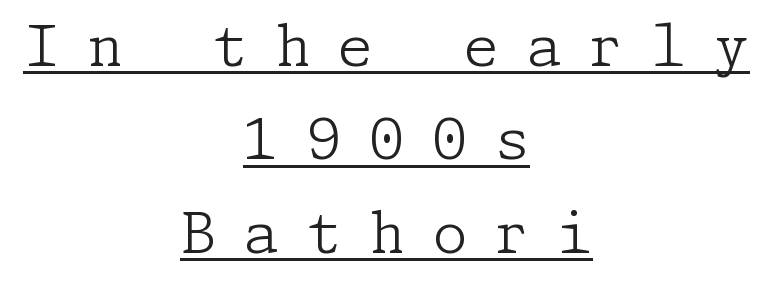
Look at the bottom of the vertical strokes: they flare into serifs here. Does extra space separate the letters? Yes, quite a lot of it. In terms of leading, this rendering sits right in the middle. This rendering uses center alignment, leaving both contours irregular but symmetric. Does the lettering tilt? It doesn't — this is upright.
